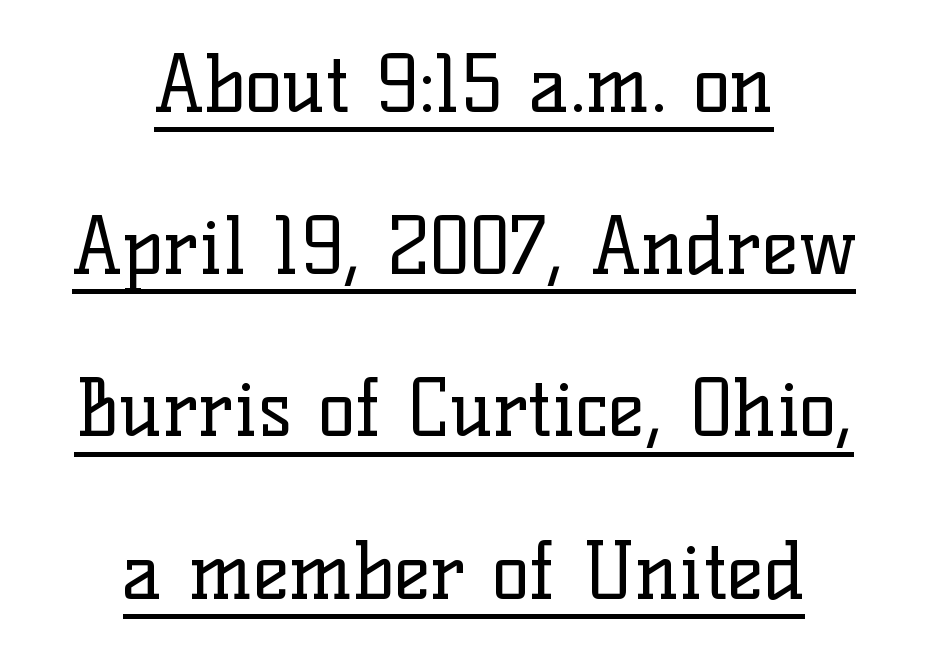
The image shows 78 px regular-weight serif type, upright; set centered, loose line spacing (2.08x), normal letter spacing, underlined; low stroke contrast and a medium x-height.
